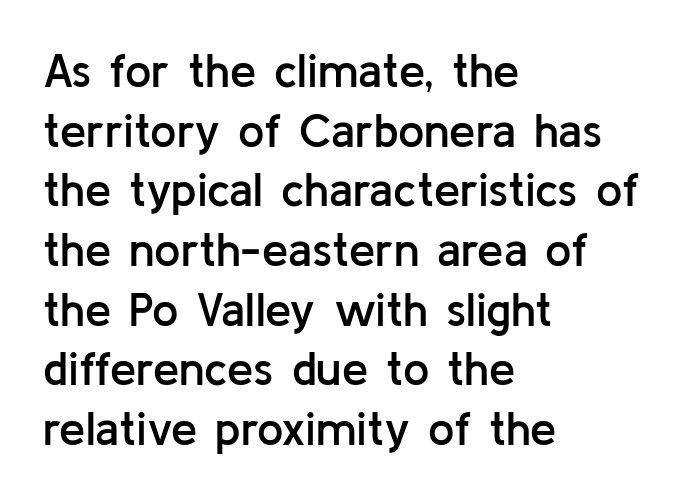
Q: Is the text bold? A: Semi-bold.
Q: Is the text italic (slanted)? A: No, it is upright.
Q: Is the typeface a serif or a sans-serif typeface? A: Sans-serif.
Q: Is the text underlined? A: No.
Q: How is the paragraph aligned? A: Left-aligned.
Q: Is the spacing between letters normal or unusually wide? A: Normal.
Q: Is the spacing between lines tight, normal or loose? A: Normal.
Q: Width (condensed, normal, or wide)? A: Normal.
Q: Stroke contrast? A: Low.
Q: x-height? A: Medium.
Q: Monospaced? A: No.
